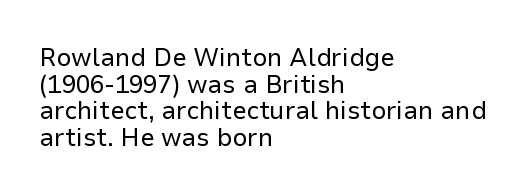
Q: Is the text bold? A: No.
Q: Is the text italic (slanted)? A: No, it is upright.
Q: Is the text underlined? A: No.
Q: How is the paragraph aligned? A: Left-aligned.
Q: Is the spacing between letters normal or unusually wide? A: Normal.
Q: Is the spacing between lines tight, normal or loose? A: Tight.
